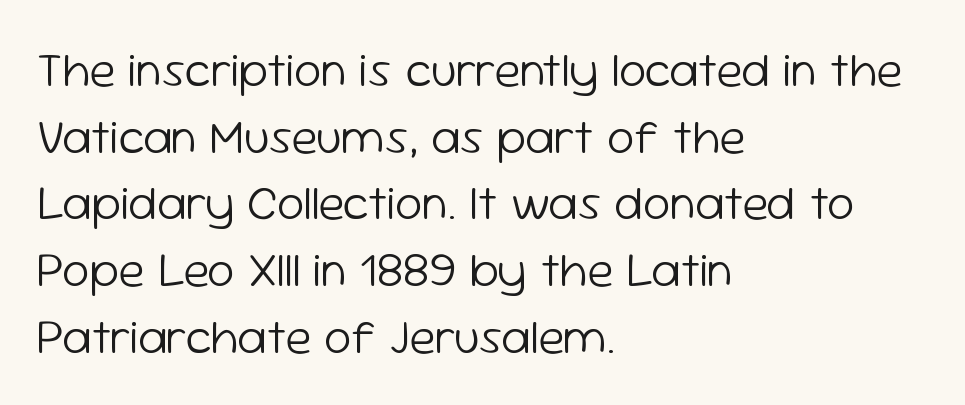
Decoration check: the copy has no underline. Tall strokes in this sample are plumb rather than angled. Is this a fixed-width face? No — the glyphs have proportional, varying widths. A typesetter would call this zero additional tracking.
